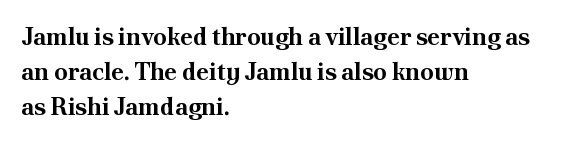
The image shows 24 px bold type, upright; set left-aligned, normal line spacing (1.46x), normal letter spacing, not underlined.
